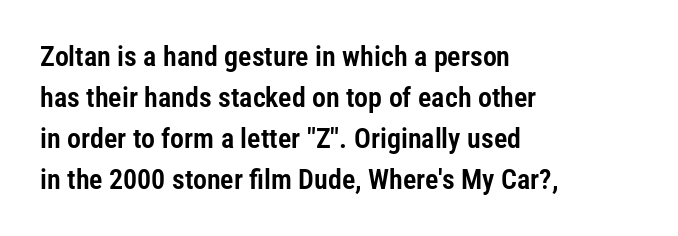
The image shows 28 px condensed sans-serif type, upright; set left-aligned, normal line spacing (1.46x), normal letter spacing, not underlined; low stroke contrast and a medium x-height.
